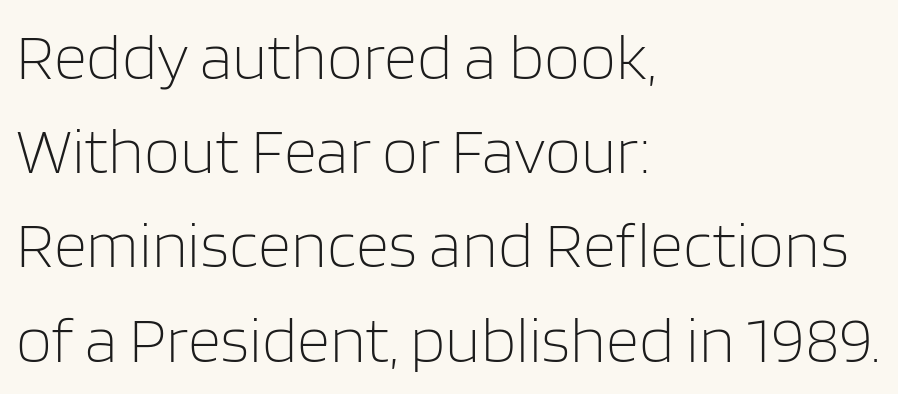
The rendering uses natural spacing where letterforms have individual widths. Rows of type keep a routine distance in the vertical direction. The font family rendered here belongs to the sans-serif group. The weight tops out at a normal text grade. Lines of text with bare space underneath. It's the straight-up-and-down kind of type.
